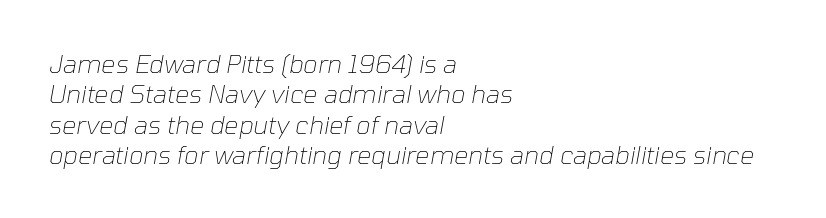
Visually the block forms a straight wall on the left and a jagged coastline on the right. Weight: regular or lighter. The space beneath each line is pristine and unruled. Compared with typical body copy, the letter spacing here is the same.
